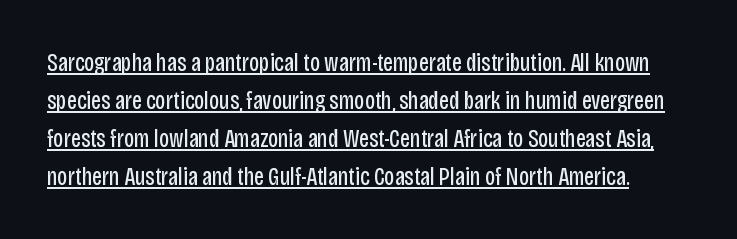
Q: Is the text bold? A: No.
Q: Is the text italic (slanted)? A: No, it is upright.
Q: Is the text underlined? A: Yes.
Q: Is the spacing between letters normal or unusually wide? A: Normal.
Q: Is the spacing between lines tight, normal or loose? A: Normal.
